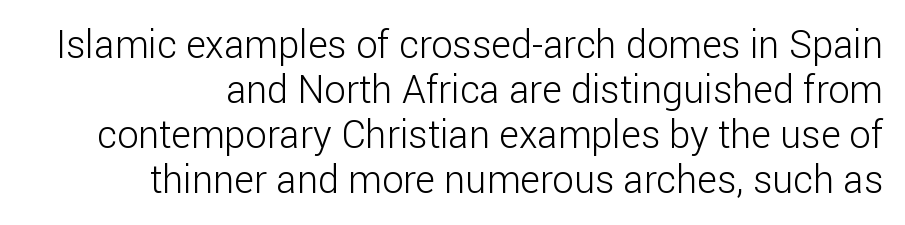
The image shows 38 px light sans-serif type, upright; set line spacing 1.18x, normal letter spacing, not underlined; low stroke contrast and a medium x-height.
